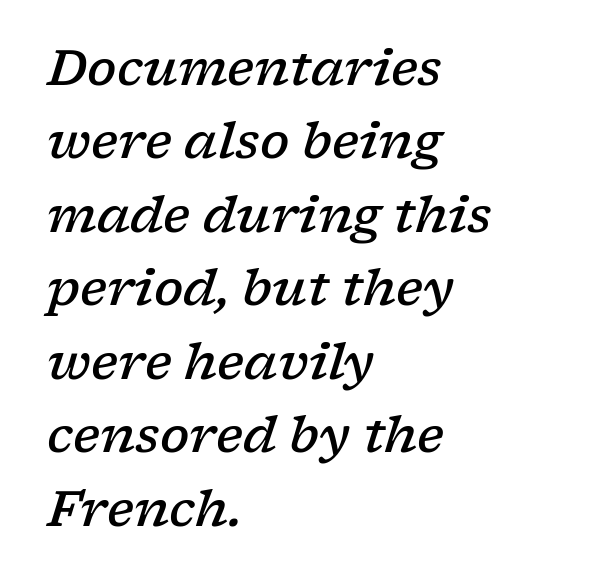
If you measured baseline to baseline, you'd find a middling distance. Unmarked baselines from the first word to the last. An italicized treatment has been applied to the whole sample. Each word holds together tightly as a unit, with standard inter-letter gaps. The text block is weighted toward the left margin, trailing off unevenly rightward. Semibold letterforms, between regular and bold.
